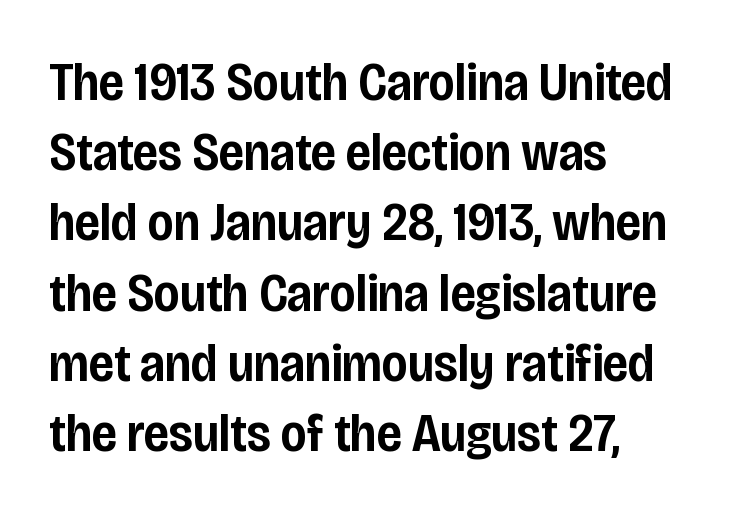
The image shows 54 px semibold, condensed sans-serif type, upright; set left-aligned, normal line spacing (1.3x), normal letter spacing, not underlined; low stroke contrast and a large x-height.
